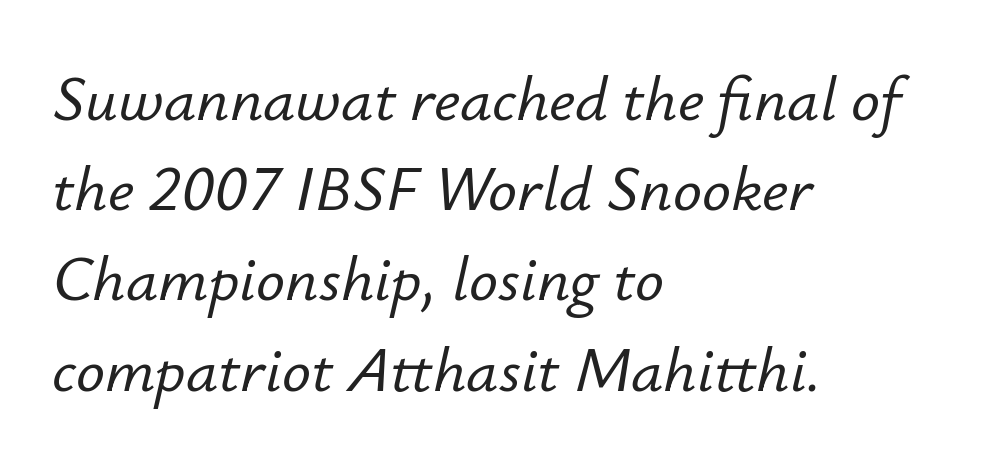
Varying glyph widths throughout — classic text-font behaviour. The text block is weighted toward the left margin, trailing off unevenly rightward. The foot of each line stays bare and open. These lines were composed using italics. Each word holds together tightly as a unit, with standard inter-letter gaps. The line-height multiplier appears to be the usual default.
